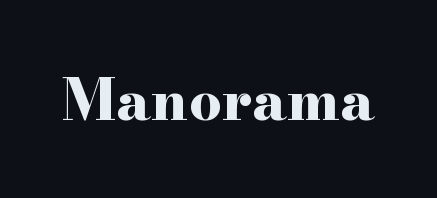
The image shows 58 px bold, wide serif type, upright; set normal letter spacing, not underlined; high stroke contrast and a small x-height.
